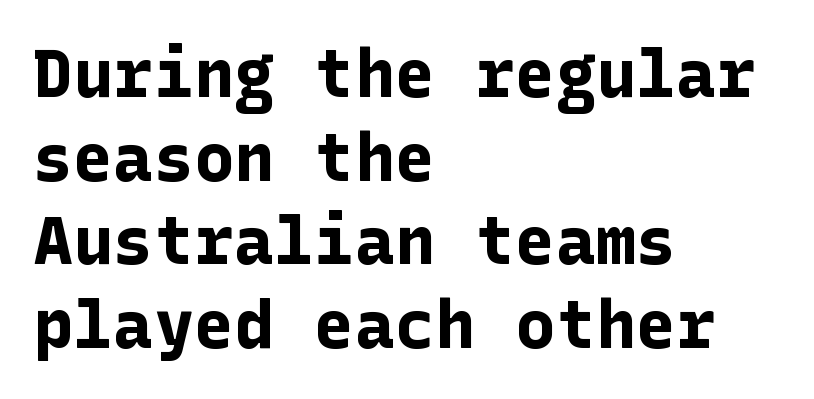
Students, observe: this is what conventionally led text looks like. Heavy, bold letterforms. Characters remain perfectly vertical along every line. Spacing between characters is what you'd get straight out of the box. Reading down the block, your eye returns to a fixed left position each line.
